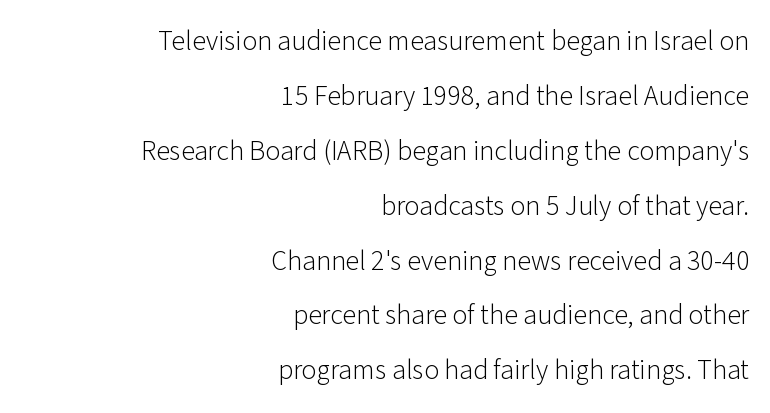
The image shows 28 px light sans-serif type, upright; set right-aligned, loose line spacing (1.96x), normal letter spacing, not underlined; low stroke contrast and a medium x-height.
